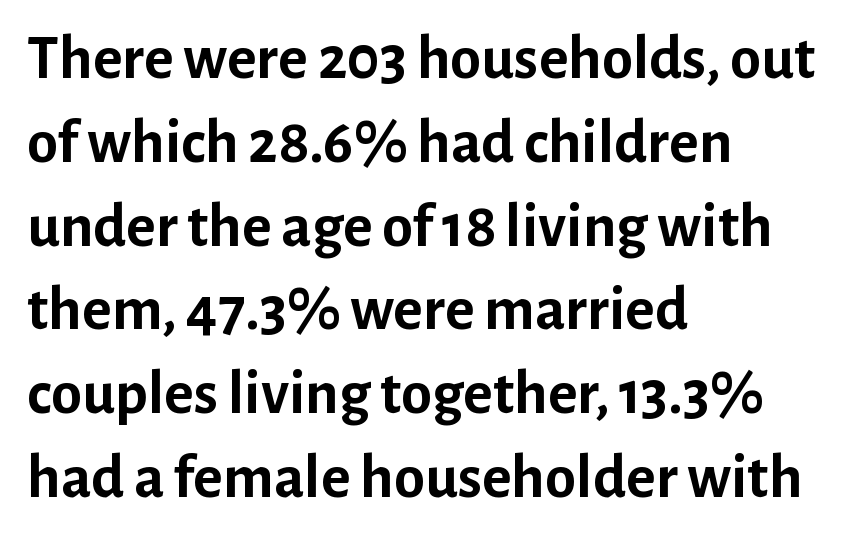
Q: Is the text bold? A: Yes.
Q: Is the text italic (slanted)? A: No, it is upright.
Q: Is the typeface a serif or a sans-serif typeface? A: Sans-serif.
Q: Is the text underlined? A: No.
Q: How is the paragraph aligned? A: Left-aligned.
Q: Is the spacing between letters normal or unusually wide? A: Normal.
Q: Is the spacing between lines tight, normal or loose? A: Normal.
Q: Width (condensed, normal, or wide)? A: Normal.
Q: Stroke contrast? A: Low.
Q: x-height? A: Medium.
Q: Monospaced? A: No.
